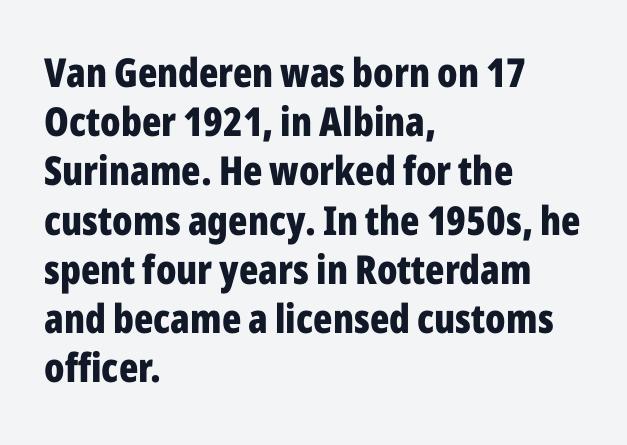
{"serif": "no", "italic": "no", "bold": "yes", "weight": "bold", "width": "condensed", "stroke_contrast": "low", "x_height": "medium", "monospaced": "no", "underline": "no", "align": "left", "line_spacing_ratio": 1.23, "letter_spacing": "normal", "letter_spacing_em": 0.0, "glyph_px": 40}
